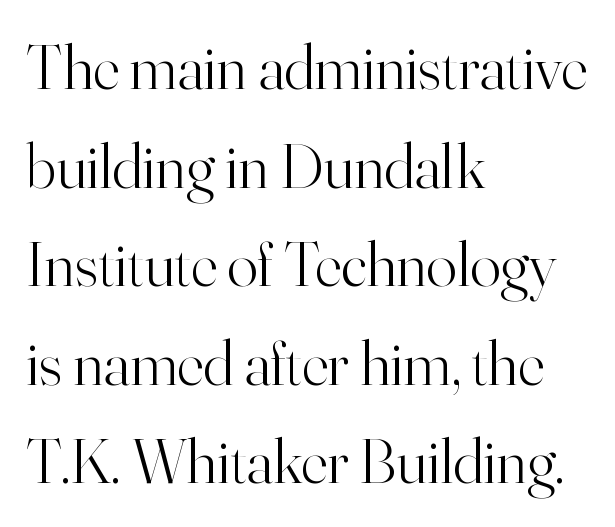
A typesetter would call this proportional, since set widths differ per character. A typesetter would call this leading conventional body-copy spacing. Standard letterfit; no display-style spreading of the glyphs. The foot of each line stays bare and open. The cut favours lightness, reaching ordinary text weight at its darkest.
